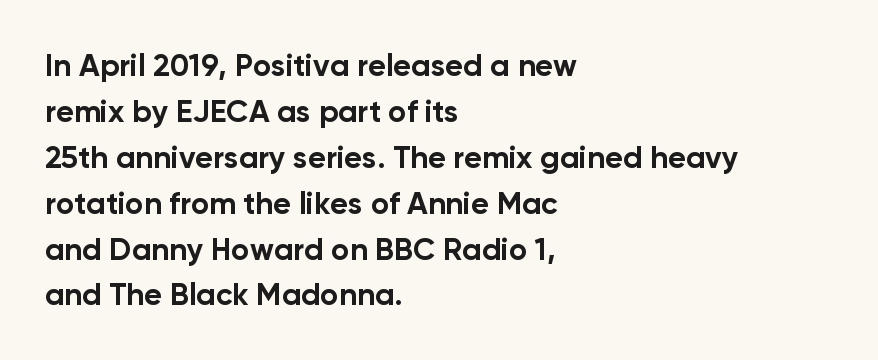
The image shows 31 px bold sans-serif type, upright; set left-aligned, normal line spacing (1.48x), normal letter spacing, not underlined; low stroke contrast and a medium x-height.
